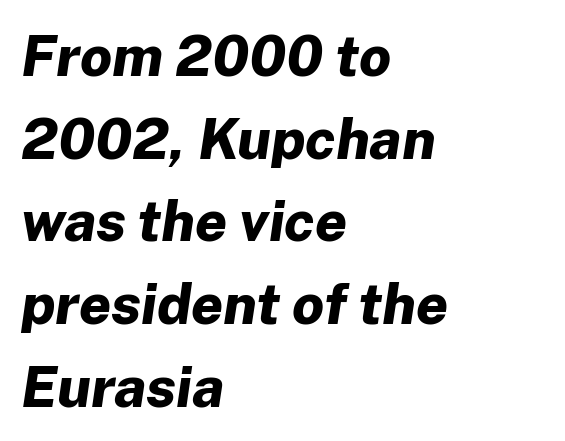
The image shows 57 px bold type, italic (leaning right); set left-aligned, normal line spacing (1.45x), normal letter spacing, not underlined; low stroke contrast and a medium x-height.
